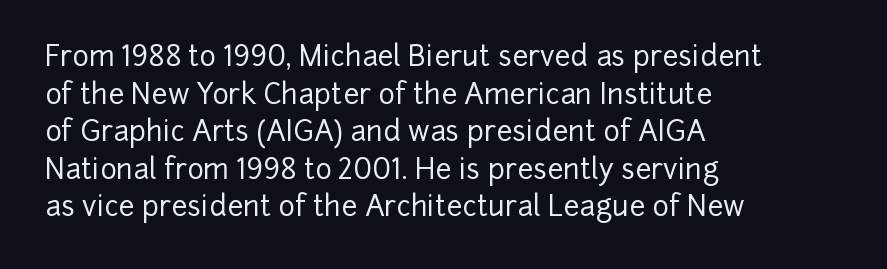
Q: Is the text italic (slanted)? A: No, it is upright.
Q: Is the typeface a serif or a sans-serif typeface? A: Sans-serif.
Q: Is the text underlined? A: No.
Q: How is the paragraph aligned? A: Left-aligned.
Q: Is the spacing between letters normal or unusually wide? A: Normal.
Q: Is the spacing between lines tight, normal or loose? A: Normal.
Q: Width (condensed, normal, or wide)? A: Normal.
Q: Stroke contrast? A: Low.
Q: x-height? A: Medium.
Q: Monospaced? A: No.
